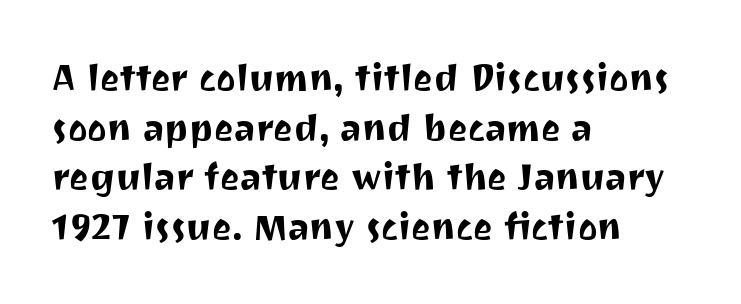
Q: Is the text italic (slanted)? A: No, it is upright.
Q: Is the typeface a serif or a sans-serif typeface? A: Sans-serif.
Q: Is the text underlined? A: No.
Q: How is the paragraph aligned? A: Left-aligned.
Q: Is the spacing between letters normal or unusually wide? A: Normal.
Q: Is the spacing between lines tight, normal or loose? A: Normal.
Q: Width (condensed, normal, or wide)? A: Normal.
Q: Stroke contrast? A: Medium.
Q: x-height? A: Medium.
Q: Monospaced? A: No.
